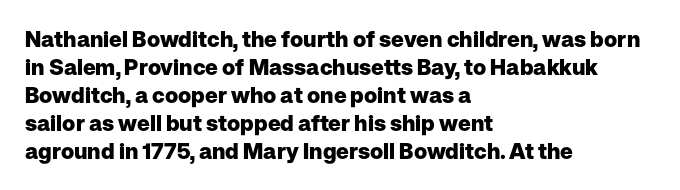
Q: Is the text bold? A: Yes.
Q: Is the text italic (slanted)? A: No, it is upright.
Q: Is the text underlined? A: No.
Q: How is the paragraph aligned? A: Left-aligned.
Q: Is the spacing between letters normal or unusually wide? A: Normal.
Q: Is the spacing between lines tight, normal or loose? A: Normal.
